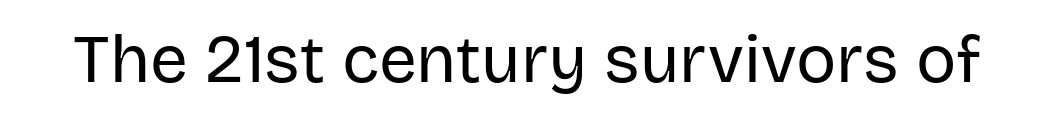
How are the letters spaced? Ordinarily, with no added tracking. The glyphs in this specimen are sans serif. The axis of the letterforms is exactly vertical. This is not heavy type; no bold has been used.
